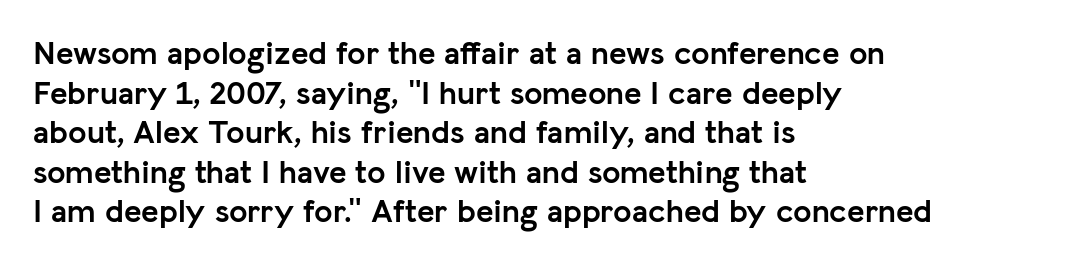
{"serif": "no", "italic": "no", "bold": "yes", "weight": "semibold", "width": "normal", "stroke_contrast": "low", "x_height": "medium", "monospaced": "no", "underline": "no", "align": "left", "line_spacing_ratio": 1.2, "letter_spacing": "normal", "letter_spacing_em": 0.0, "glyph_px": 33}
